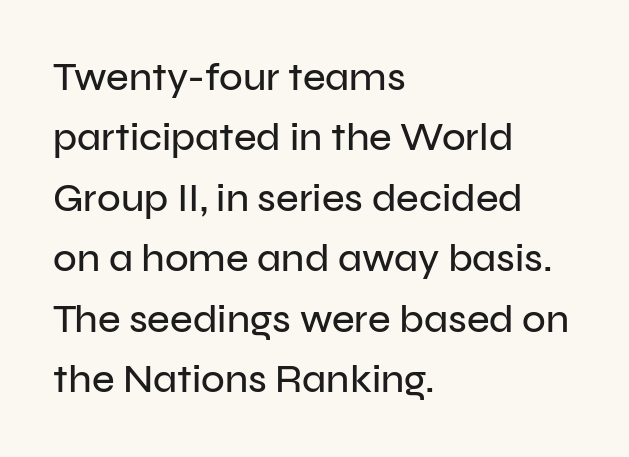
In terms of letterform style, serifs are entirely absent. Regular leading. The string is rendered with underlining switched off. Does the lettering tilt? It doesn't — this is upright. This rendering uses left alignment, leaving the right contour irregular. Proportional: the letters do not fall into vertical columns.
